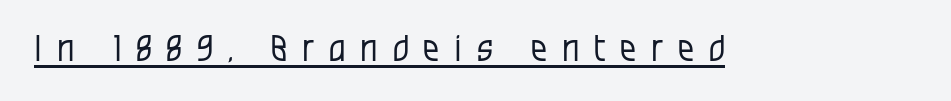
You could not count columns in this text — the font is proportionally spaced. Underlined type. Nope, not italic — everything's standing straight. This sample uses a sans-serif face. Inter-character spacing is expanded well beyond the font's built-in metrics.
